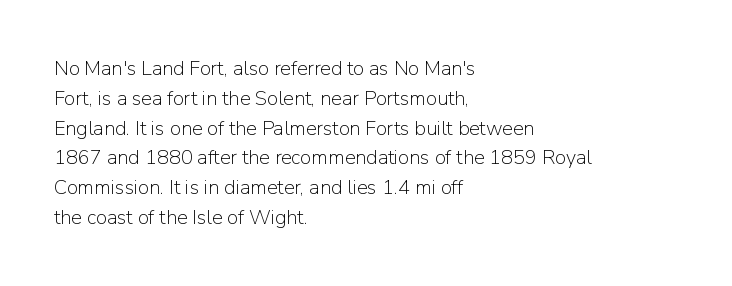
Rule under the text: the space is simply empty. Upright lettering throughout. This rendering leaves character spacing at its baseline value. If you drew a ruler down the left edge, every line would touch it. Is there much room between lines? A standard amount, neither cramped nor airy. This reads as an unemphasized weight, regular at the heaviest.
